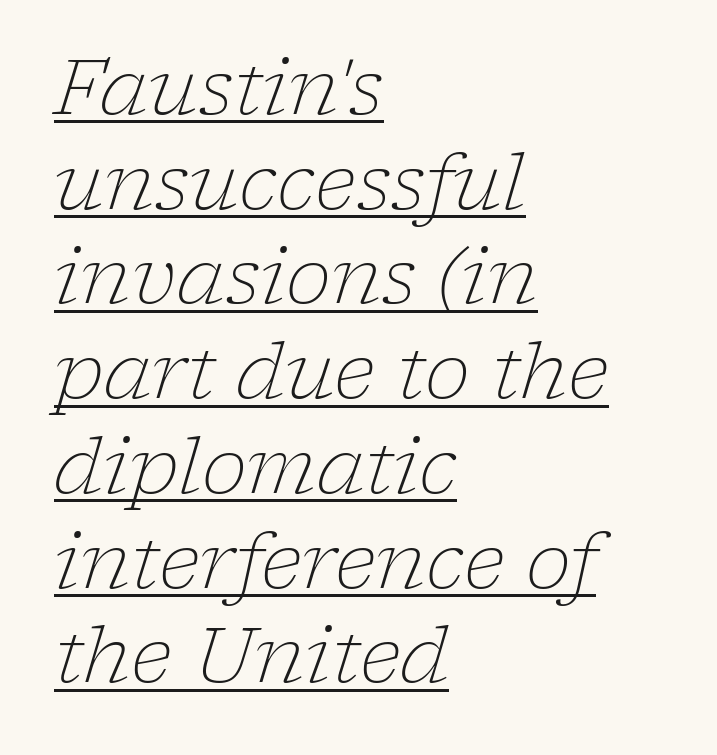
{"serif": "yes", "italic": "yes", "lean": "right", "slant_degrees": 17, "bold": "no", "weight": "light", "width": "normal", "stroke_contrast": "low", "x_height": "medium", "monospaced": "no", "underline": "yes", "align": "left", "line_spacing_ratio": 1.23, "letter_spacing": "normal", "letter_spacing_em": 0.0, "glyph_px": 77}
